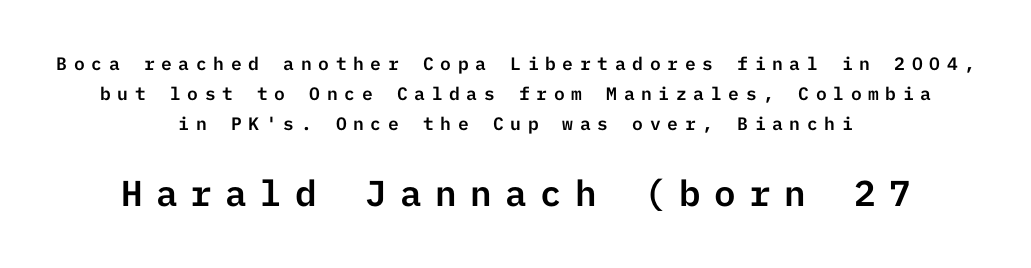
The letterforms stand isolated, each surrounded by extra space. The font family rendered here belongs to the sans-serif group. These lines sit exactly where default settings would place them. Vertical strokes here are truly vertical.
